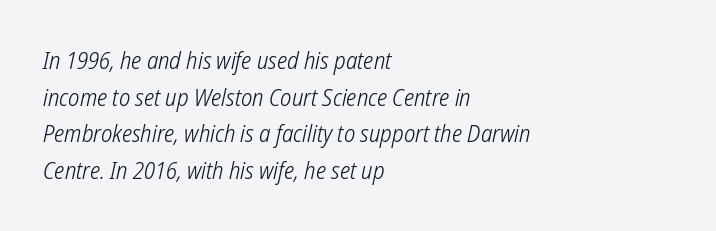
Spacing between characters is what you'd get straight out of the box. Where is the straight margin? On the left. These glyphs show unthickened strokes, regular width or finer. The rendering uses a moderate line-height, typical for paragraphs. The glyphs are unaccompanied by any horizontal stroke below them.
